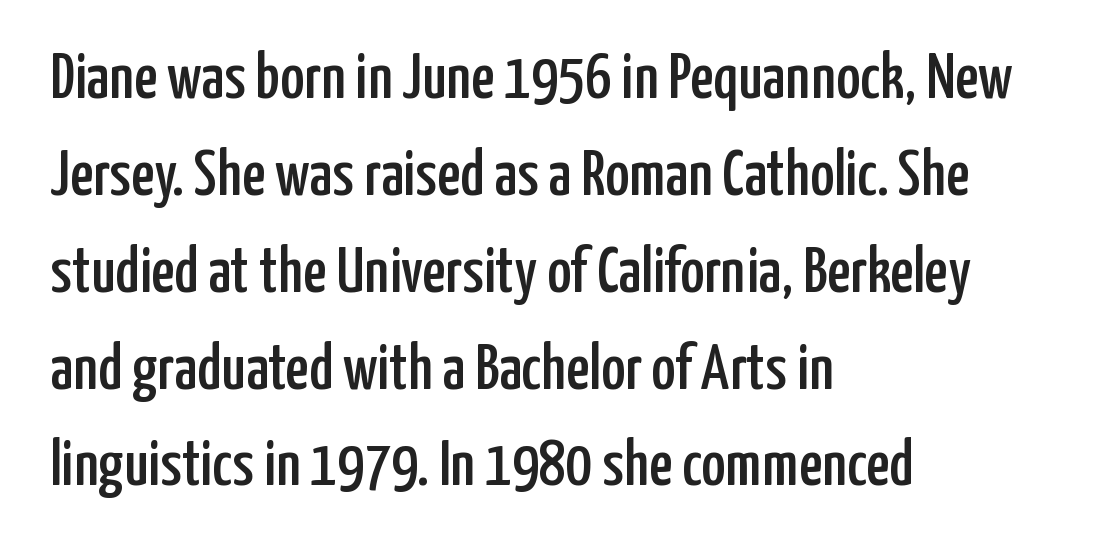
Q: Is the text italic (slanted)? A: No, it is upright.
Q: Is the typeface a serif or a sans-serif typeface? A: Sans-serif.
Q: Is the text underlined? A: No.
Q: How is the paragraph aligned? A: Left-aligned.
Q: Is the spacing between letters normal or unusually wide? A: Normal.
Q: Is the spacing between lines tight, normal or loose? A: Normal.
Q: Width (condensed, normal, or wide)? A: Condensed.
Q: Stroke contrast? A: Low.
Q: x-height? A: Medium.
Q: Monospaced? A: No.
